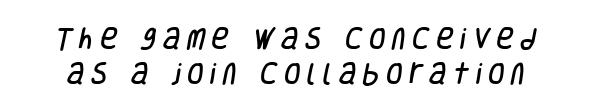
Q: Is the text underlined? A: No.
Q: Is the spacing between letters normal or unusually wide? A: Unusually wide.
Q: Is the spacing between lines tight, normal or loose? A: Normal.
